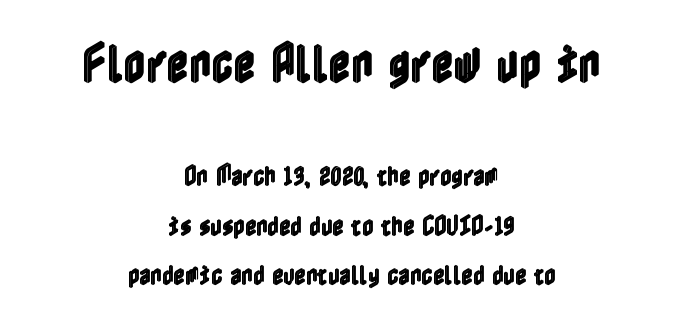
{"italic": "no", "width": "condensed", "x_height": "medium", "underline": "no", "align": "center", "line_spacing": "loose", "line_spacing_ratio": 2.25, "letter_spacing": "normal", "letter_spacing_em": 0.0, "larger_block": "first", "size_ratio": 1.95, "glyph_px": 43}
